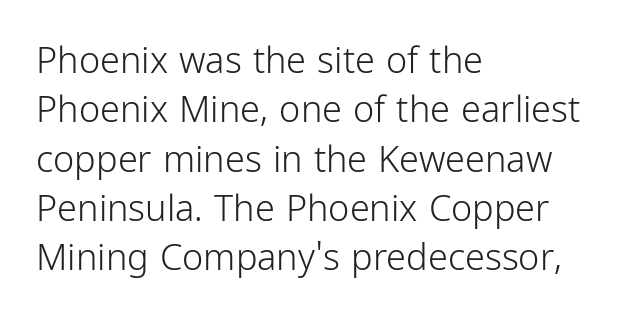
Q: Is the text bold? A: No.
Q: Is the text italic (slanted)? A: No, it is upright.
Q: Is the typeface a serif or a sans-serif typeface? A: Sans-serif.
Q: Is the text underlined? A: No.
Q: How is the paragraph aligned? A: Left-aligned.
Q: Is the spacing between letters normal or unusually wide? A: Normal.
Q: Is the spacing between lines tight, normal or loose? A: Normal.
Q: Width (condensed, normal, or wide)? A: Condensed.
Q: Stroke contrast? A: Low.
Q: x-height? A: Medium.
Q: Monospaced? A: No.
